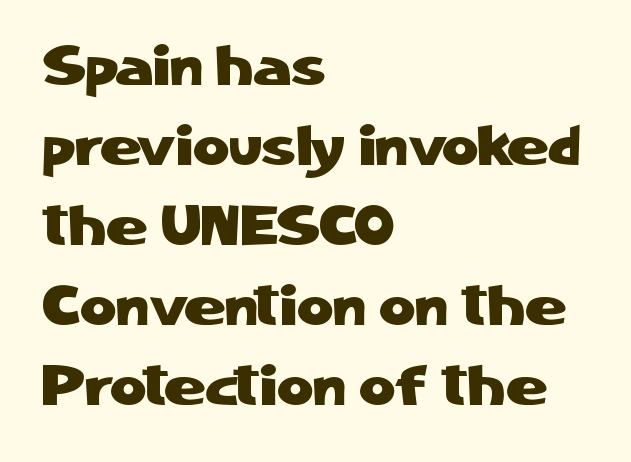
Type without underlining. Short note: letters normally spaced. The block of text has a typical density, with ordinary space between rows. This sample has the flowing, uneven cadence of proportional lettering.
